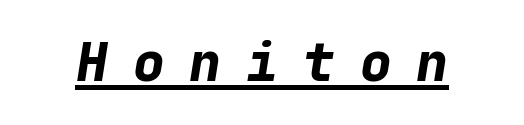
The image shows 53 px bold type, italic (leaning right), monospaced; set unusually wide letter spacing (+0.47 em), underlined; low stroke contrast and a medium x-height.
